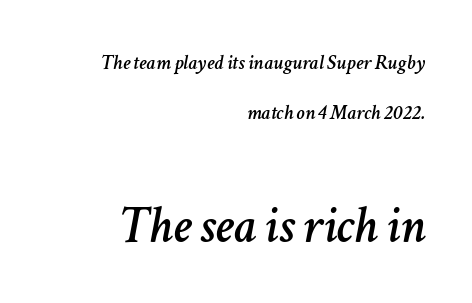
Q: Is the text italic (slanted)? A: Yes, it leans right by about 11 degrees.
Q: Is the text underlined? A: No.
Q: How is the paragraph aligned? A: Right-aligned.
Q: Is the spacing between letters normal or unusually wide? A: Normal.
Q: Is the spacing between lines tight, normal or loose? A: Loose.
Q: Which block of text is set in a larger size, the first (top) or the second (bottom)? A: The second (bottom) one.
Q: Width (condensed, normal, or wide)? A: Normal.
Q: Stroke contrast? A: Low.
Q: x-height? A: Medium.
Q: Monospaced? A: No.
